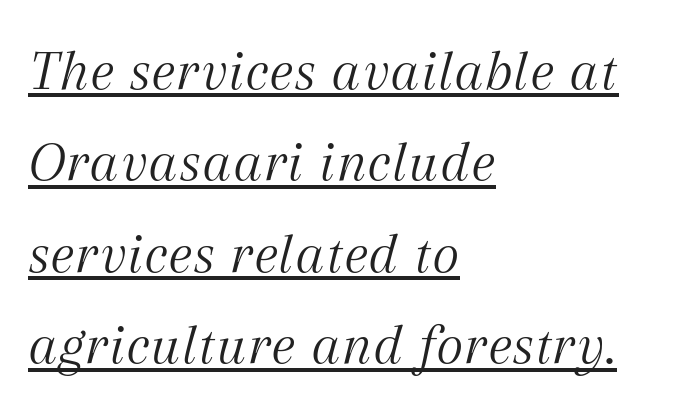
Like a heading marked for emphasis, these lines bear an underscore. The weight tops out at a normal text grade. In terms of leading, this rendering sits right in the middle. Casual observation: everything's shoved over to the left.
